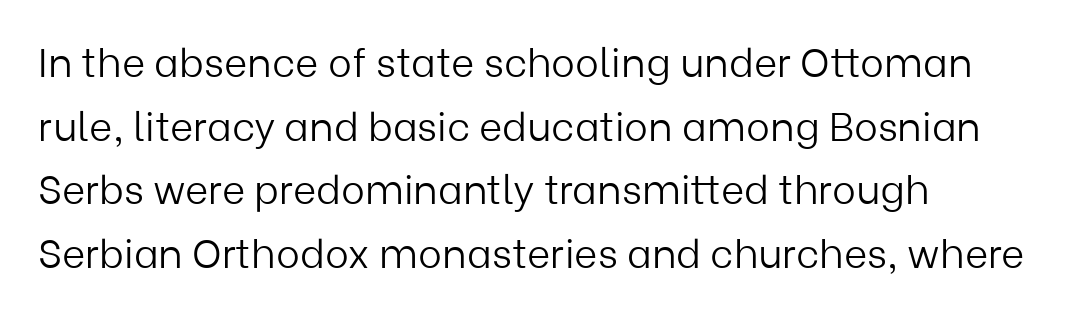
Q: Is the text bold? A: No.
Q: Is the text italic (slanted)? A: No, it is upright.
Q: Is the typeface a serif or a sans-serif typeface? A: Sans-serif.
Q: Is the text underlined? A: No.
Q: How is the paragraph aligned? A: Left-aligned.
Q: Is the spacing between letters normal or unusually wide? A: Normal.
Q: Is the spacing between lines tight, normal or loose? A: Normal.
Q: Width (condensed, normal, or wide)? A: Normal.
Q: Stroke contrast? A: Low.
Q: x-height? A: Medium.
Q: Monospaced? A: No.
